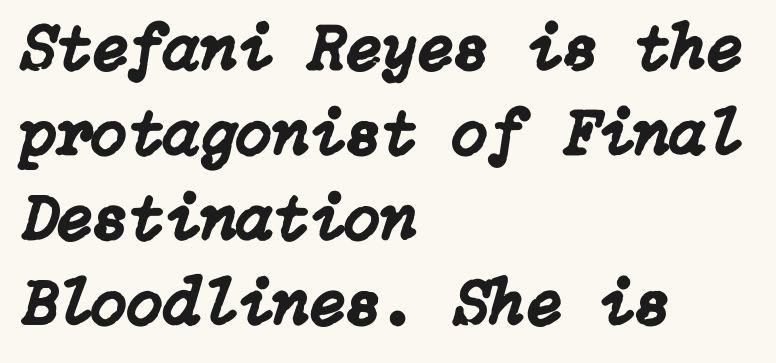
Underlining? Definitely not there. Line beginnings align vertically; line endings do not. What stands out about the letter spacing? Nothing — it is the standard amount. Would a proofreader flag this as italicized? Yes. The rows are spaced the way most documents space them.
